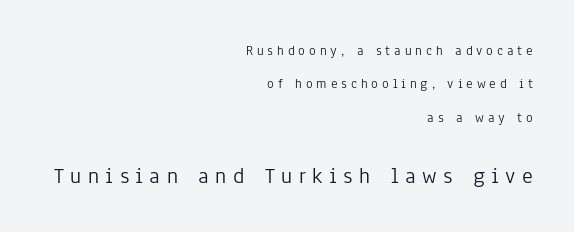
Glance below the letters and you will spot only blank space. The passage shown has open, widely tracked lettering throughout. The lines are quadded right. No letter is thick-stroked: the sample isn't bold.
